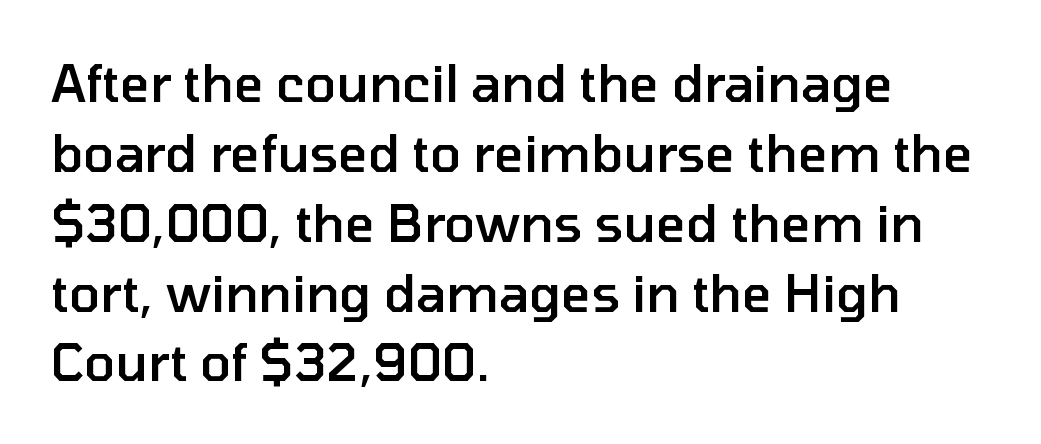
Q: Is the text bold? A: Semi-bold.
Q: Is the text italic (slanted)? A: No, it is upright.
Q: Is the typeface a serif or a sans-serif typeface? A: Sans-serif.
Q: Is the text underlined? A: No.
Q: How is the paragraph aligned? A: Left-aligned.
Q: Is the spacing between letters normal or unusually wide? A: Normal.
Q: Is the spacing between lines tight, normal or loose? A: Normal.
Q: Width (condensed, normal, or wide)? A: Normal.
Q: Stroke contrast? A: Low.
Q: x-height? A: Medium.
Q: Monospaced? A: No.
